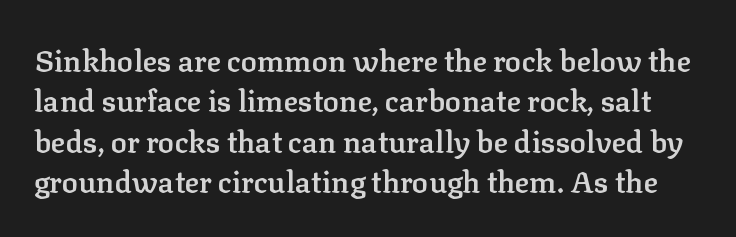
The image shows 30 px semibold serif type, upright; set normal line spacing (1.35x), normal letter spacing, not underlined; low stroke contrast and a medium x-height.
